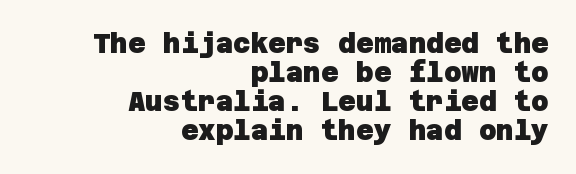
In CSS terms this would be text-align: right. Line spacing here is tight. Heavy-handed strokes throughout: this text is bold. Has an underline been added? It has not. This sample uses plain, unmodified letter spacing.
